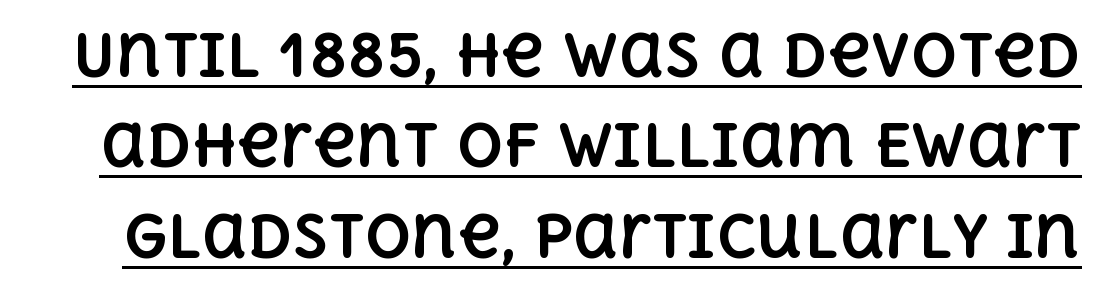
{"italic": "no", "bold": "yes", "weight": "bold", "width": "normal", "x_height": "large", "monospaced": "no", "underline": "yes", "line_spacing": "normal", "line_spacing_ratio": 1.56, "letter_spacing": "normal", "letter_spacing_em": 0.0, "glyph_px": 58}
